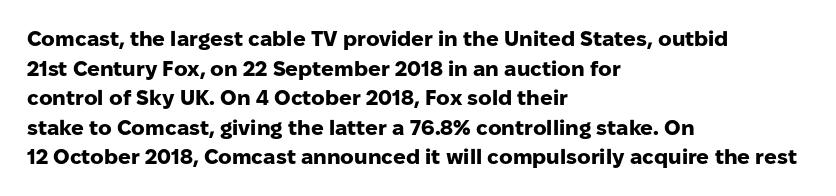
The image shows 21 px bold type, upright; set left-aligned, normal line spacing (1.41x), normal letter spacing, not underlined.
